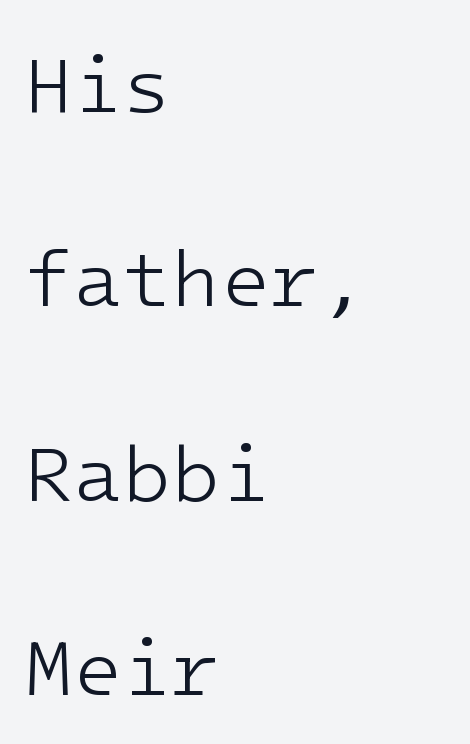
The image shows 80 px light sans-serif type, upright, monospaced; set left-aligned, loose line spacing (2.43x), normal letter spacing, not underlined; low stroke contrast and a medium x-height.
